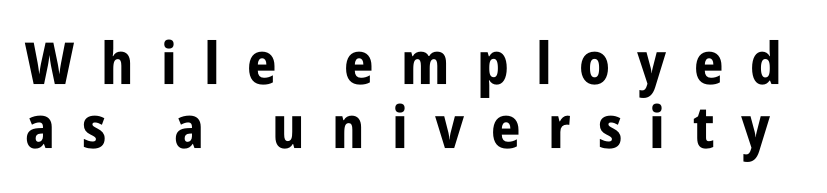
The image shows 58 px bold, condensed sans-serif type, upright; set tight line spacing (1.1x), unusually wide letter spacing (+0.47 em), not underlined; low stroke contrast and a large x-height.
